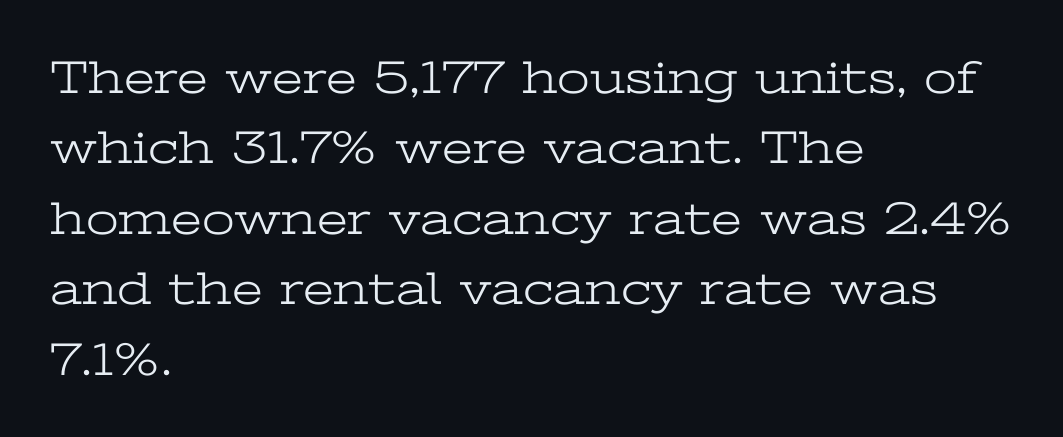
The image shows 47 px light, wide serif type, upright; set left-aligned, normal line spacing (1.5x), normal letter spacing, not underlined; low stroke contrast and a medium x-height.
